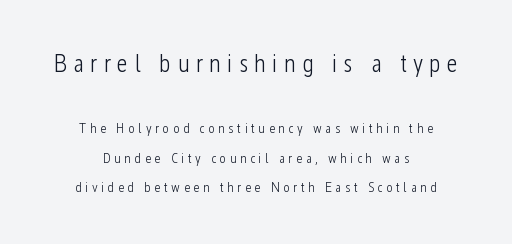
{"italic": "no", "bold": "no", "underline": "no", "align": "center", "line_spacing": "loose", "line_spacing_ratio": 2.09, "letter_spacing": "wide", "letter_spacing_em": 0.25, "larger_block": "first", "size_ratio": 1.79, "glyph_px": 25}
